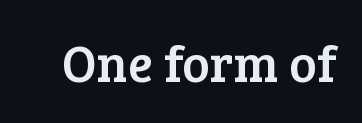
The image shows 52 px serif type, upright; set normal letter spacing, not underlined; low stroke contrast and a medium x-height.
